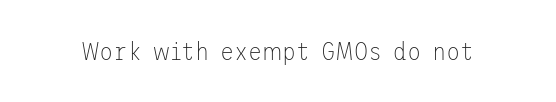
The image shows 26 px text type, upright; set normal letter spacing, not underlined.
